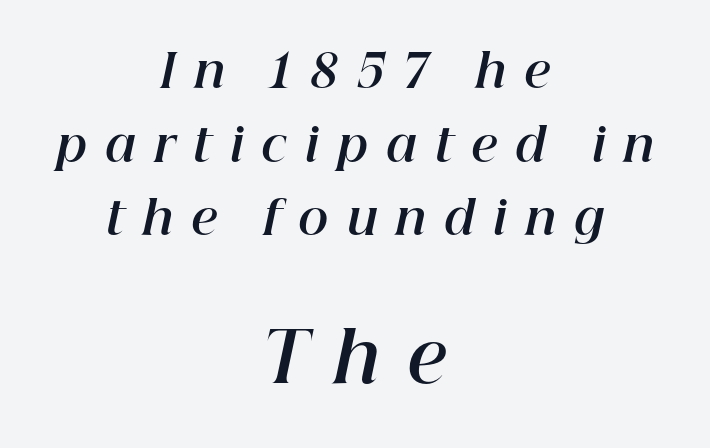
The image shows 69 px bold type, italic (leaning right); set centered, normal line spacing (1.6x), unusually wide letter spacing (+0.39 em), not underlined; the second (bottom) block is 1.5x larger; high stroke contrast and a medium x-height.
